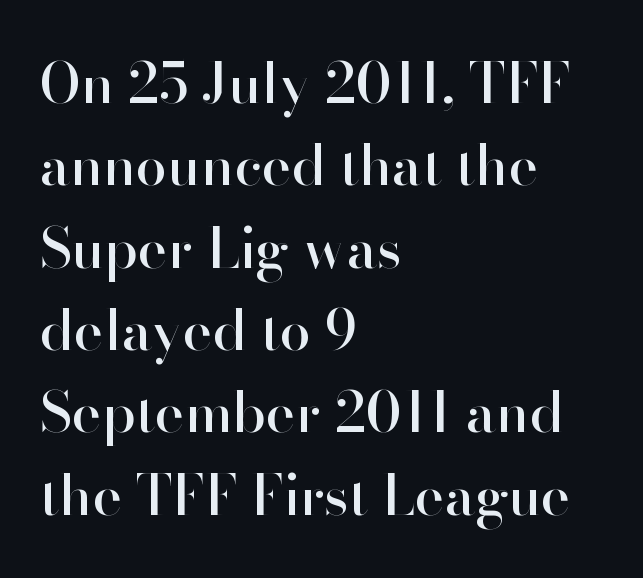
Here the designer chose a conventional face with non-uniform glyph widths. Italic: no, the glyphs are upright roman. Anything drawn beneath the words? Only blank space. The letterforms sit shoulder to shoulder at normal distance. These lines stack with their left ends in a neat column. Font category for this specimen: sans-serif.
